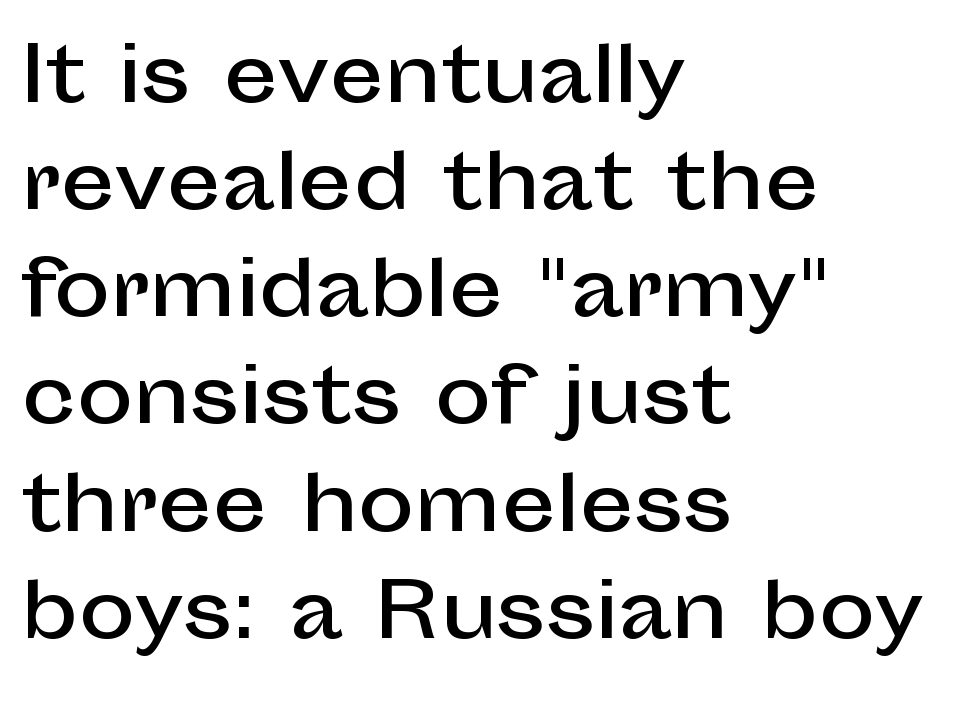
Q: Is the text italic (slanted)? A: No, it is upright.
Q: Is the typeface a serif or a sans-serif typeface? A: Sans-serif.
Q: Is the text underlined? A: No.
Q: How is the paragraph aligned? A: Left-aligned.
Q: Is the spacing between letters normal or unusually wide? A: Normal.
Q: Is the spacing between lines tight, normal or loose? A: Normal.
Q: Width (condensed, normal, or wide)? A: Normal.
Q: Stroke contrast? A: Low.
Q: x-height? A: Medium.
Q: Monospaced? A: No.
